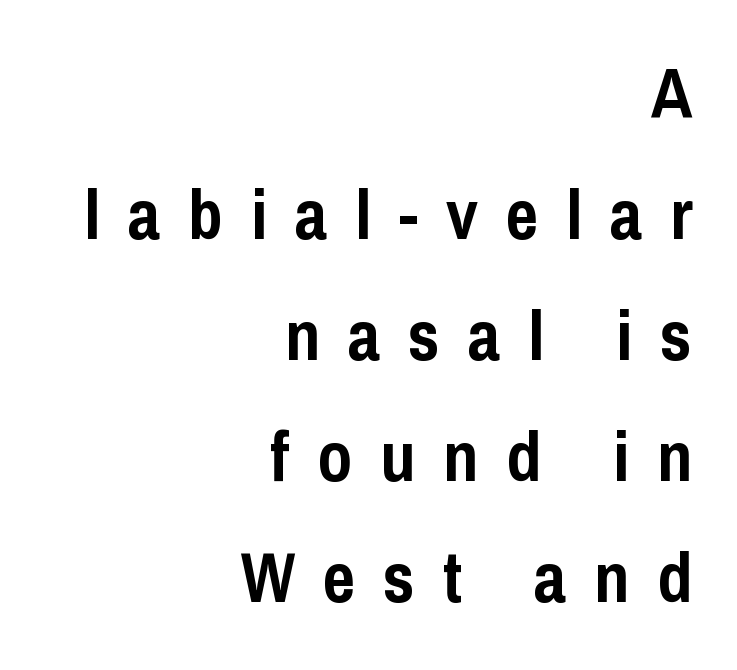
{"serif": "no", "italic": "no", "bold": "yes", "weight": "semibold", "width": "condensed", "stroke_contrast": "low", "x_height": "medium", "monospaced": "no", "underline": "no", "align": "right", "line_spacing_ratio": 1.73, "letter_spacing": "wide", "letter_spacing_em": 0.4, "glyph_px": 70}
